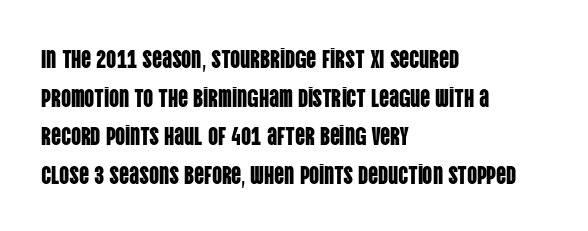
Q: Is the text italic (slanted)? A: No, it is upright.
Q: Is the text underlined? A: No.
Q: How is the paragraph aligned? A: Left-aligned.
Q: Is the spacing between letters normal or unusually wide? A: Normal.
Q: Is the spacing between lines tight, normal or loose? A: Normal.
